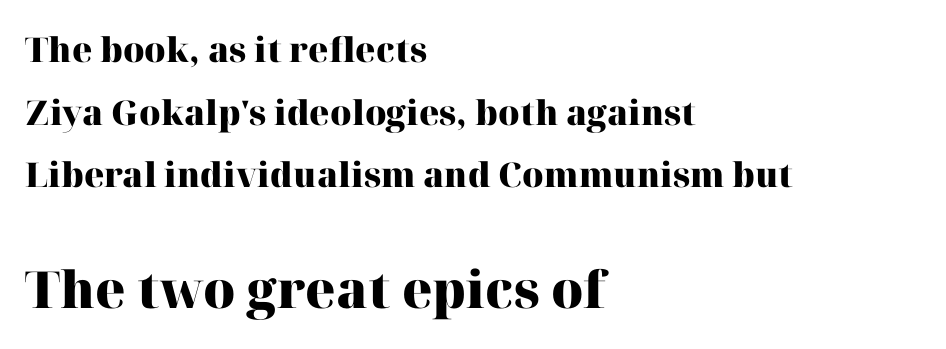
{"serif": "yes", "italic": "no", "bold": "yes", "weight": "heavy", "width": "normal", "stroke_contrast": "high", "x_height": "medium", "monospaced": "no", "underline": "no", "align": "left", "line_spacing_ratio": 1.84, "letter_spacing": "normal", "letter_spacing_em": 0.0, "larger_block": "second", "size_ratio": 1.5, "glyph_px": 51}
